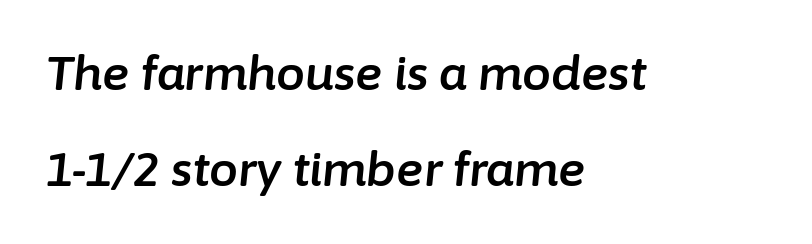
{"italic": "yes", "lean": "right", "slant_degrees": 6, "width": "normal", "stroke_contrast": "low", "x_height": "medium", "monospaced": "no", "underline": "no", "align": "left", "line_spacing": "loose", "line_spacing_ratio": 2.08, "letter_spacing": "normal", "letter_spacing_em": 0.0, "glyph_px": 46}
